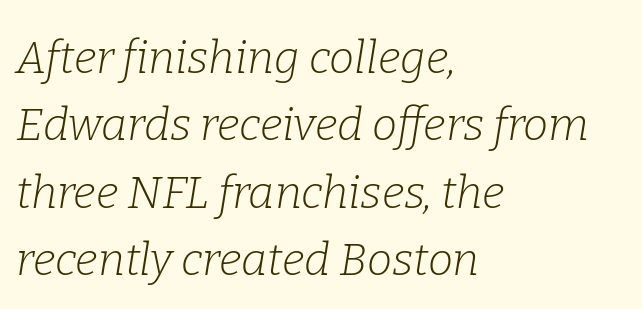
Clear beneath every line of the passage. Normally led — the rows are evenly, conventionally spaced. These glyphs show unthickened strokes, regular width or finer. The typography opts for an oblique posture over an upright one. Does extra space separate the letters? No, they use regular spacing. The rendering anchors every line to the left-hand side.
